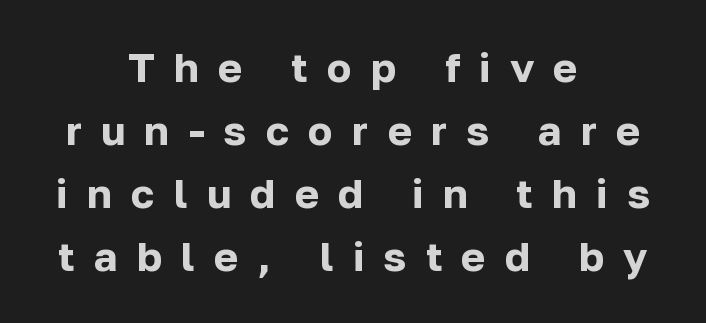
Q: Is the text bold? A: Yes.
Q: Is the text italic (slanted)? A: No, it is upright.
Q: Is the typeface a serif or a sans-serif typeface? A: Sans-serif.
Q: Is the text underlined? A: No.
Q: How is the paragraph aligned? A: Centered.
Q: Is the spacing between letters normal or unusually wide? A: Unusually wide.
Q: Is the spacing between lines tight, normal or loose? A: Normal.
Q: Width (condensed, normal, or wide)? A: Normal.
Q: Stroke contrast? A: Low.
Q: x-height? A: Medium.
Q: Monospaced? A: No.
